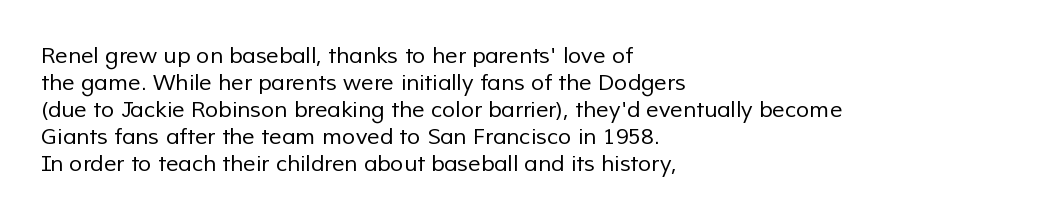
{"bold": "no", "underline": "no", "align": "left", "line_spacing_ratio": 1.23, "letter_spacing": "normal", "letter_spacing_em": 0.0, "glyph_px": 22}
